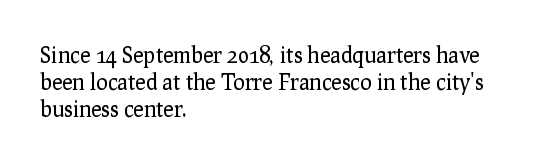
Q: Is the text bold? A: No.
Q: Is the text italic (slanted)? A: No, it is upright.
Q: Is the text underlined? A: No.
Q: How is the paragraph aligned? A: Left-aligned.
Q: Is the spacing between letters normal or unusually wide? A: Normal.
